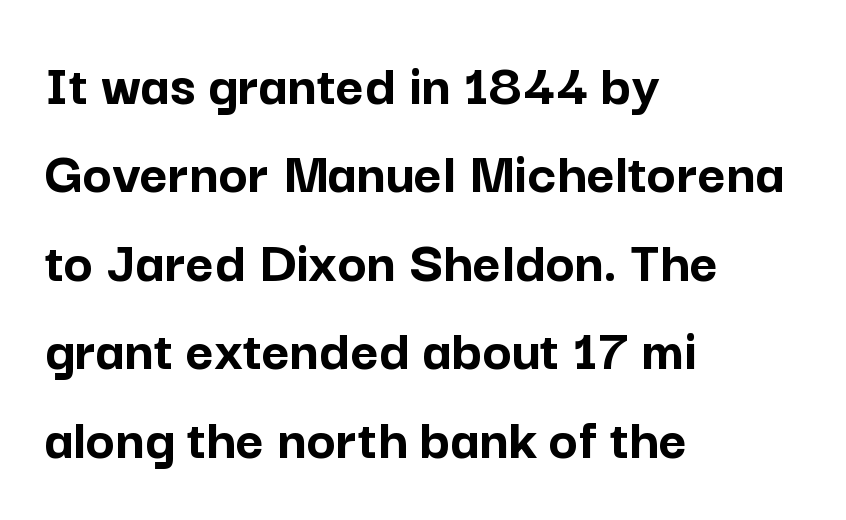
Clear beneath every line of the passage. Where is the straight margin? On the left. Proportional: the letters do not fall into vertical columns. Regarding serifs, this sample does without them. The gaps between neighbouring characters are ordinary and unremarkable.
